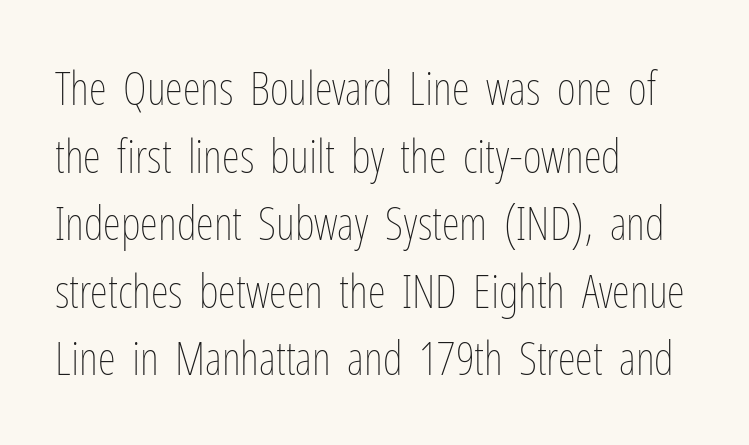
{"italic": "no", "bold": "no", "weight": "thin", "width": "condensed", "stroke_contrast": "low", "x_height": "medium", "monospaced": "no", "underline": "no", "align": "left", "line_spacing": "normal", "line_spacing_ratio": 1.47, "letter_spacing": "normal", "letter_spacing_em": 0.0, "glyph_px": 46}
